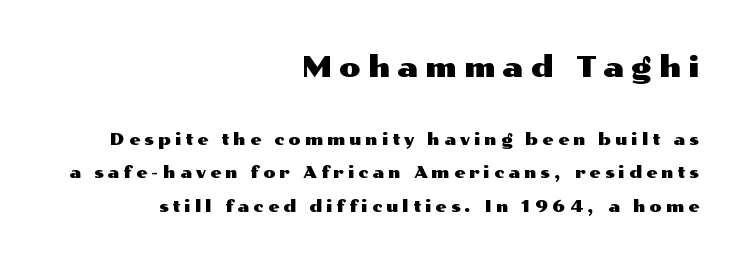
Q: Is the text italic (slanted)? A: No, it is upright.
Q: Is the typeface a serif or a sans-serif typeface? A: Sans-serif.
Q: Is the text underlined? A: No.
Q: How is the paragraph aligned? A: Right-aligned.
Q: Is the spacing between letters normal or unusually wide? A: Unusually wide.
Q: Is the spacing between lines tight, normal or loose? A: Loose.
Q: Which block of text is set in a larger size, the first (top) or the second (bottom)? A: The first (top) one.
Q: Width (condensed, normal, or wide)? A: Wide.
Q: Stroke contrast? A: Medium.
Q: x-height? A: Medium.
Q: Monospaced? A: No.
